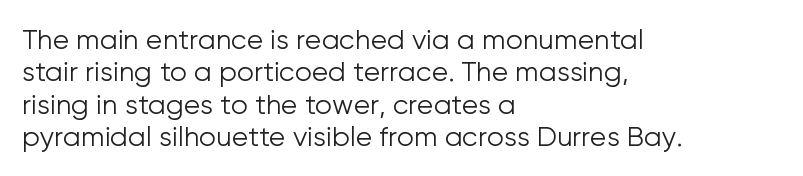
{"italic": "no", "bold": "no", "underline": "no", "align": "left", "line_spacing_ratio": 1.2, "letter_spacing": "normal", "letter_spacing_em": 0.0, "glyph_px": 27}
